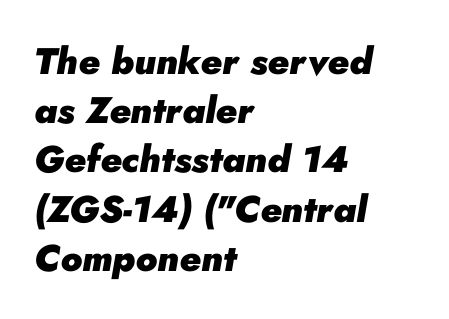
{"italic": "yes", "lean": "right", "slant_degrees": 10, "bold": "yes", "weight": "heavy", "width": "normal", "stroke_contrast": "low", "x_height": "small", "monospaced": "no", "underline": "no", "align": "left", "line_spacing": "normal", "line_spacing_ratio": 1.33, "letter_spacing": "normal", "letter_spacing_em": 0.0, "glyph_px": 37}
